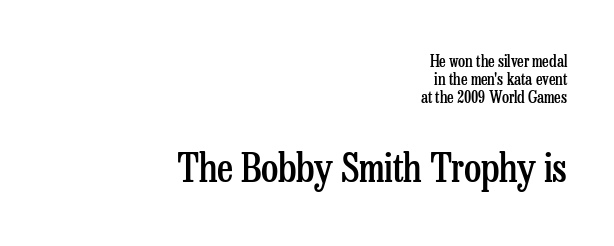
Q: Is the text bold? A: Semi-bold.
Q: Is the text italic (slanted)? A: No, it is upright.
Q: Is the typeface a serif or a sans-serif typeface? A: Serif.
Q: Is the text underlined? A: No.
Q: How is the paragraph aligned? A: Right-aligned.
Q: Is the spacing between letters normal or unusually wide? A: Normal.
Q: Is the spacing between lines tight, normal or loose? A: Tight.
Q: Which block of text is set in a larger size, the first (top) or the second (bottom)? A: The second (bottom) one.
Q: Width (condensed, normal, or wide)? A: Condensed.
Q: Stroke contrast? A: Low.
Q: x-height? A: Medium.
Q: Monospaced? A: No.
